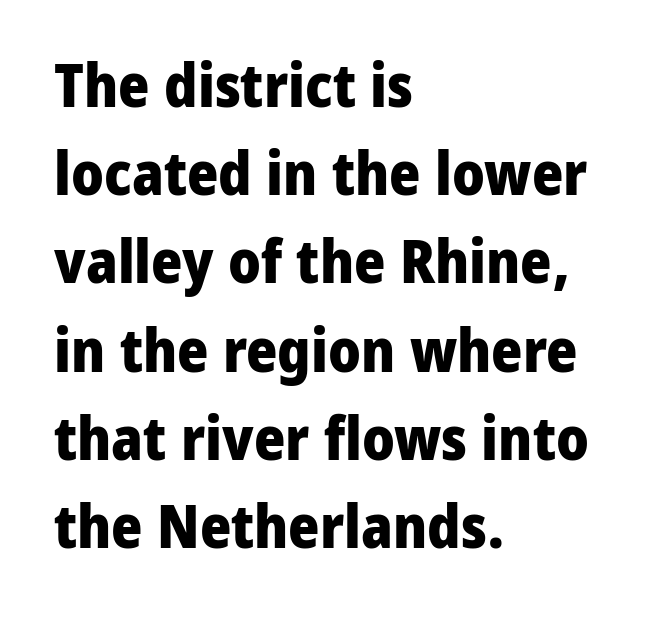
{"serif": "no", "italic": "no", "bold": "yes", "weight": "heavy", "width": "normal", "stroke_contrast": "low", "x_height": "medium", "monospaced": "no", "underline": "no", "align": "left", "line_spacing": "normal", "line_spacing_ratio": 1.47, "letter_spacing": "normal", "letter_spacing_em": 0.0, "glyph_px": 60}
